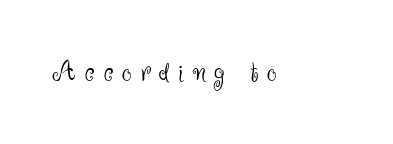
{"serif": "no", "italic": "no", "bold": "no", "weight": "light", "width": "normal", "stroke_contrast": "medium", "x_height": "small", "monospaced": "no", "underline": "no", "letter_spacing": "wide", "letter_spacing_em": 0.28, "glyph_px": 31}
